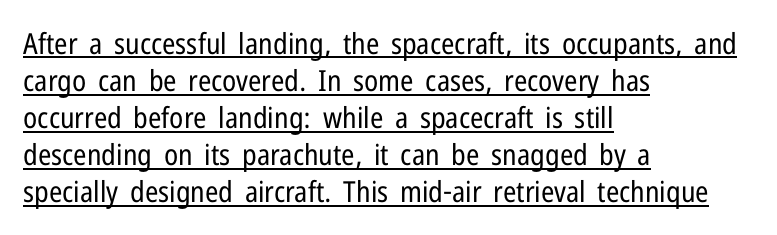
The image shows 29 px regular-weight, condensed sans-serif type, upright; set left-aligned, normal line spacing (1.28x), normal letter spacing, underlined; low stroke contrast and a medium x-height.
